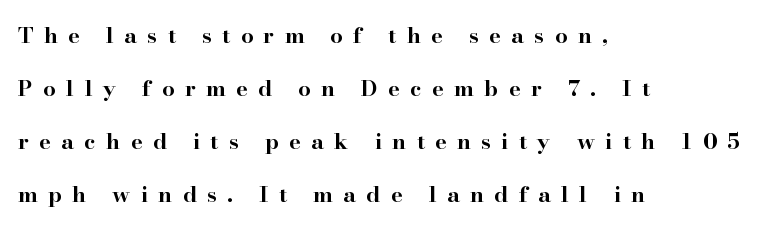
In terms of letterspacing, this is a distinctly airy, spread setting. The font is running at its bold setting. A roman cut, with each character standing at attention. The passage is arranged the way most books set body copy — flush left. If you measured baseline to baseline, you'd find a long distance. The baseline area is clear.
